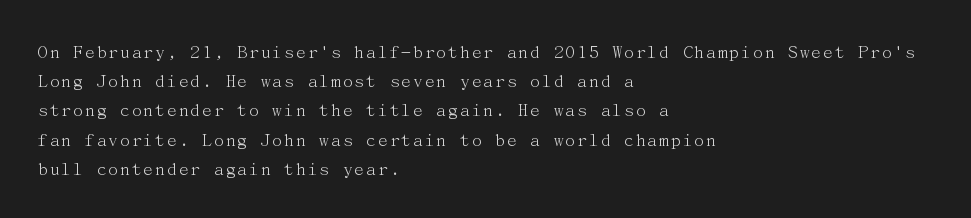
A normal amount of white space separates one row of letters from the next. The foot of each line stays bare and open. The ragged edge is on the right, which tells us the setting is flush left. This sample uses an upright cut, with every glyph sitting square on the baseline. No chunkiness to these letters — they're not bold. Does extra space separate the letters? No, they use regular spacing.
